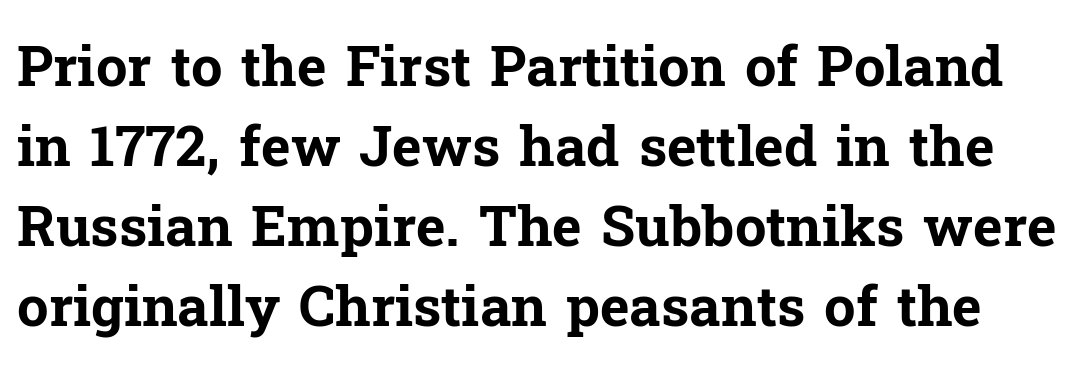
{"serif": "yes", "italic": "no", "bold": "yes", "weight": "bold", "width": "normal", "stroke_contrast": "low", "x_height": "medium", "monospaced": "no", "underline": "no", "line_spacing": "normal", "line_spacing_ratio": 1.43, "letter_spacing": "normal", "letter_spacing_em": 0.0, "glyph_px": 56}
